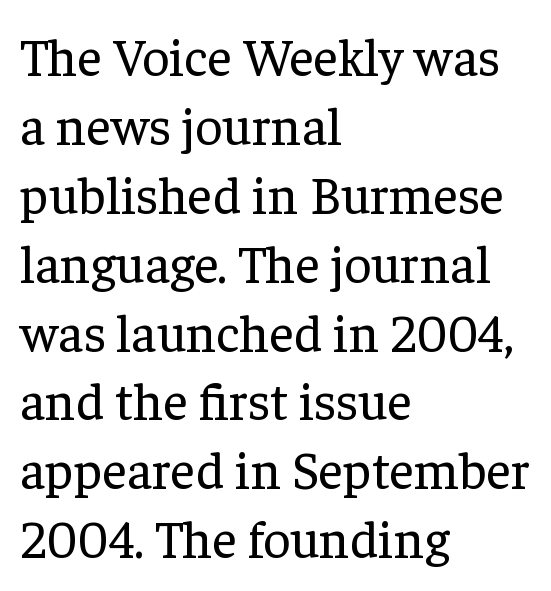
{"serif": "yes", "italic": "no", "bold": "no", "weight": "regular", "width": "normal", "stroke_contrast": "low", "x_height": "medium", "monospaced": "no", "underline": "no", "align": "left", "line_spacing": "normal", "line_spacing_ratio": 1.3, "letter_spacing": "normal", "letter_spacing_em": 0.0, "glyph_px": 53}
